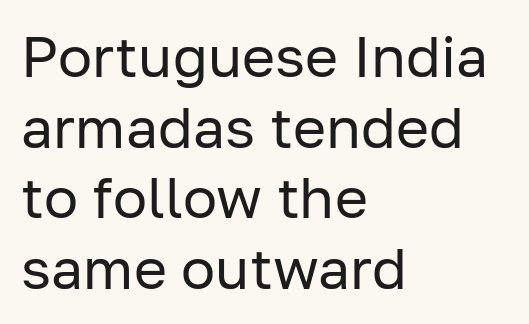
The image shows 57 px regular-weight sans-serif type, upright; set left-aligned, line spacing 1.24x, normal letter spacing, not underlined; low stroke contrast and a medium x-height.
